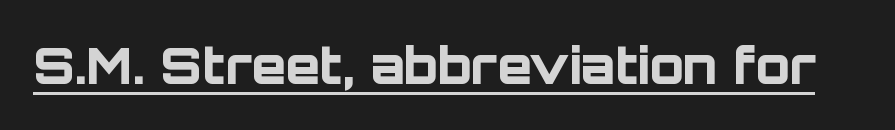
The font is running at its bold setting. Vertical strokes here are truly vertical. Students, observe the line beneath the letters — that is underlining. Do the characters align in a grid? No, the font is proportional. Words appear dense and cohesive because spacing is normal.
